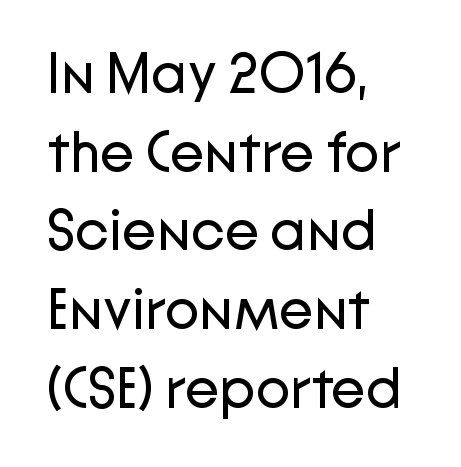
The image shows 57 px regular-weight sans-serif type, upright; set left-aligned, normal line spacing (1.38x), normal letter spacing, not underlined; low stroke contrast and a medium x-height.
